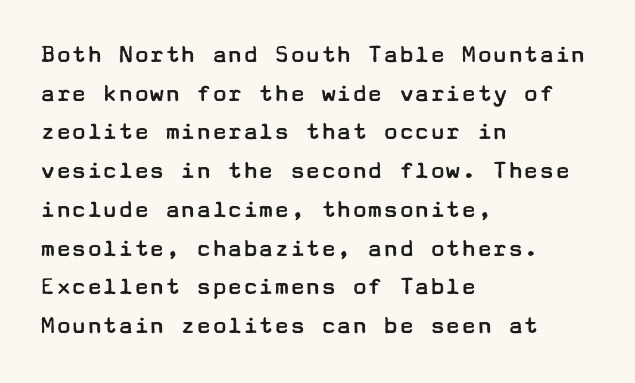
Posture: vertical. The weight tops out at a normal text grade. Words appear dense and cohesive because spacing is normal. If you drew a ruler down the left edge, every line would touch it. Line spacing here is normal. Underline: absent.
